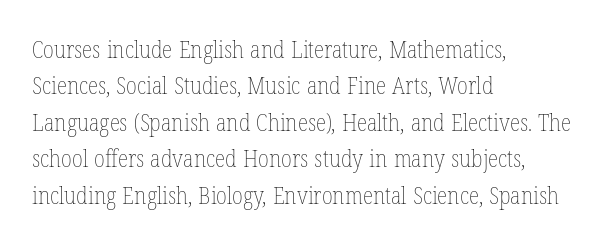
The image shows 24 px text type, upright; set left-aligned, normal line spacing (1.52x), normal letter spacing, not underlined.
